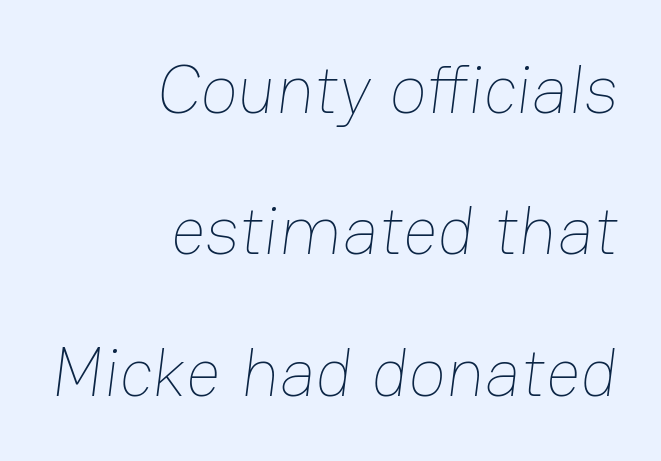
Tracking here is standard; glyphs follow each other at the usual distance. Beneath every word, the page is bare. Leftover space on each line is placed entirely before the opening word. You could not count columns in this text — the font is proportionally spaced.
